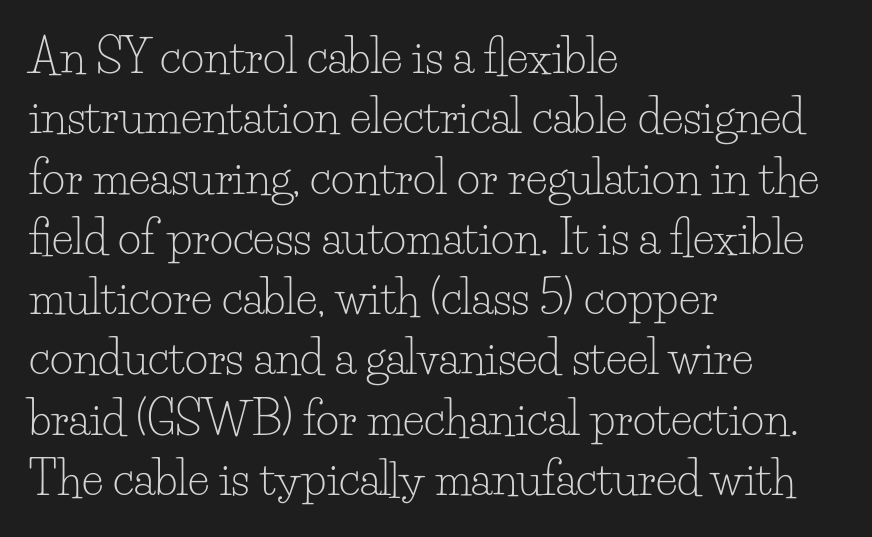
Tracking value appears to be zero — textbook default spacing. Glance below the letters and you will spot only blank space. Students, observe: this is what conventionally led text looks like. Does the copy run flush right? No — it runs flush left. The type family on display is of the serif kind. The rendering uses natural spacing where letterforms have individual widths.
